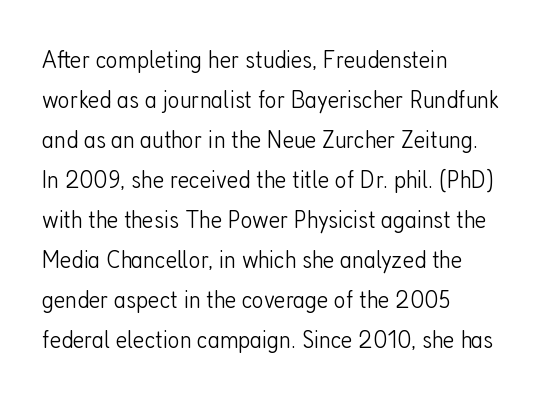
Q: Is the text bold? A: No.
Q: Is the text italic (slanted)? A: No, it is upright.
Q: Is the text underlined? A: No.
Q: How is the paragraph aligned? A: Left-aligned.
Q: Is the spacing between letters normal or unusually wide? A: Normal.
Q: Is the spacing between lines tight, normal or loose? A: Normal.
